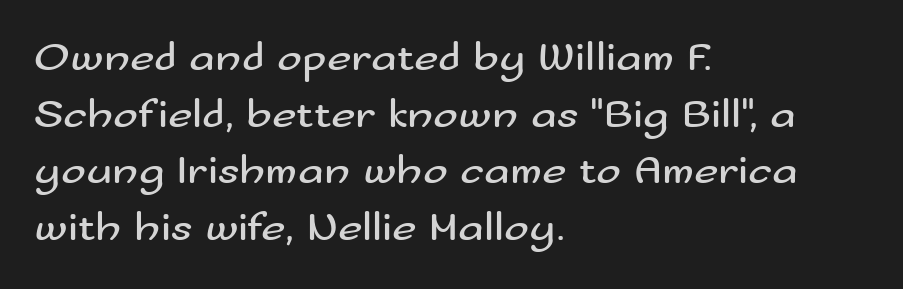
The image shows 42 px regular-weight, wide sans-serif type, upright; set left-aligned, normal line spacing (1.35x), normal letter spacing, not underlined; medium stroke contrast and a small x-height.
